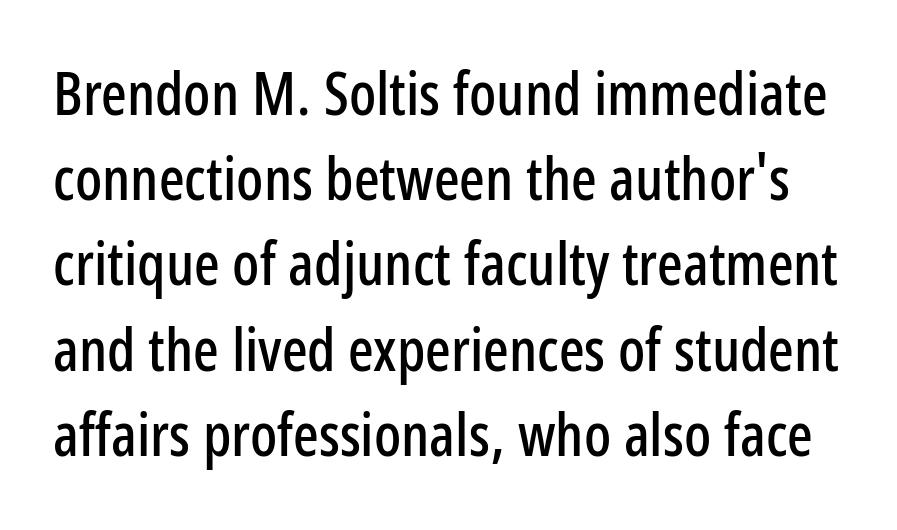
The image shows 60 px condensed sans-serif type, upright; set normal line spacing (1.42x), normal letter spacing, not underlined; low stroke contrast and a medium x-height.
